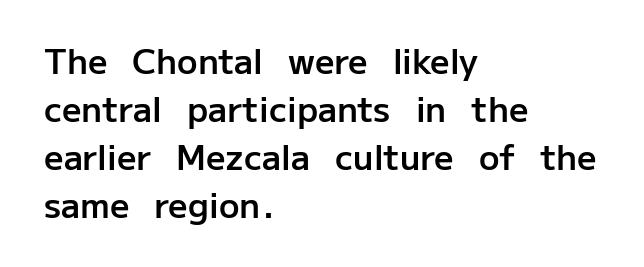
The image shows 34 px semibold sans-serif type, upright; set left-aligned, normal line spacing (1.41x), normal letter spacing, not underlined; low stroke contrast and a medium x-height.
